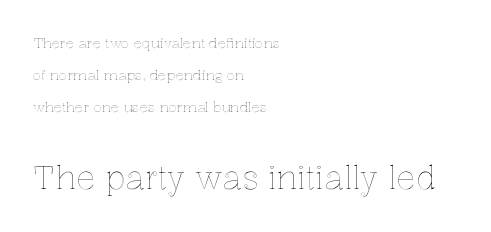
The emphasis by scale lands on block number two, below. Notice how the passage keeps a crisp vertical edge on the left only. The block of text is sparse from top to bottom, with ample space between rows. The area under the type is left untouched. Posture: straight, roman, zero tilt. Think of a printed novel: that variable character pitch is what you see here.
